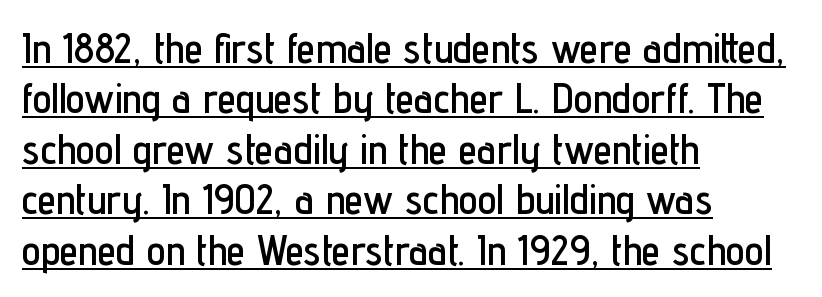
Q: Is the text italic (slanted)? A: No, it is upright.
Q: Is the typeface a serif or a sans-serif typeface? A: Sans-serif.
Q: Is the text underlined? A: Yes.
Q: How is the paragraph aligned? A: Left-aligned.
Q: Is the spacing between letters normal or unusually wide? A: Normal.
Q: Width (condensed, normal, or wide)? A: Condensed.
Q: Stroke contrast? A: Low.
Q: x-height? A: Medium.
Q: Monospaced? A: No.
